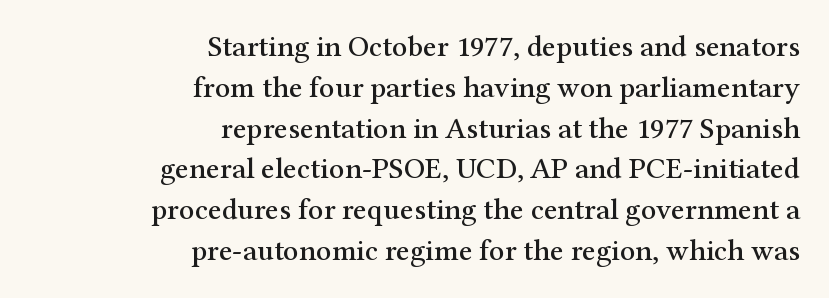
The image shows 30 px serif type, upright; set right-aligned, normal line spacing (1.36x), normal letter spacing, not underlined; medium stroke contrast and a medium x-height.
